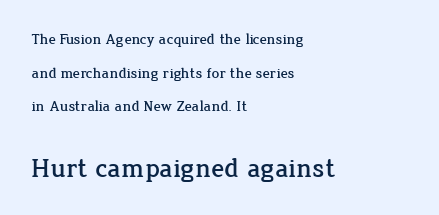
{"italic": "no", "underline": "no", "align": "left", "line_spacing": "loose", "line_spacing_ratio": 2.25, "letter_spacing": "normal", "letter_spacing_em": 0.0, "larger_block": "second", "size_ratio": 1.8, "glyph_px": 27}
